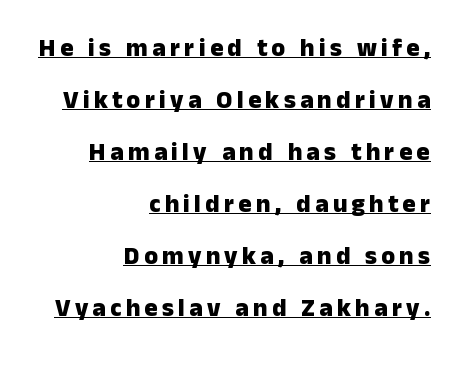
The image shows 25 px bold type, upright; set right-aligned, loose line spacing (2.08x), underlined.
